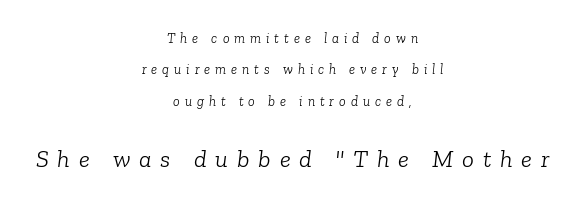
Character size in the trailing block exceeds that of the leading block. No extra ink here — the face is not bold. The leading is generous, giving the passage an open texture. Every row of glyphs is offset so its center matches the block's center.
